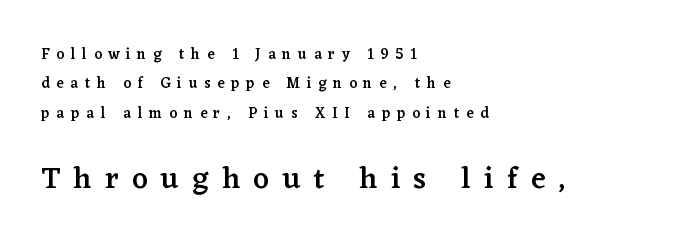
This layout puts the modest block above and the oversized block below. Line starts are locked; line ends wander. Observe the serifs anchoring each vertical stroke in this sample. The designer dialed line spacing up above the default. If you drew a line through each stem, it would be perfectly vertical. Every letter is mildly thick-stroked: semibold rather than bold.
